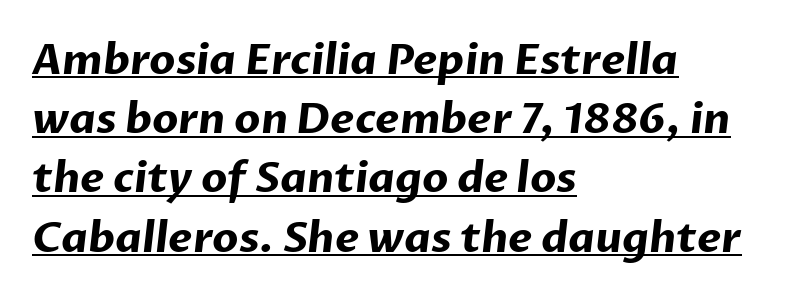
The image shows 42 px bold sans-serif type; set left-aligned, normal line spacing (1.41x), normal letter spacing, underlined; low stroke contrast and a medium x-height.
